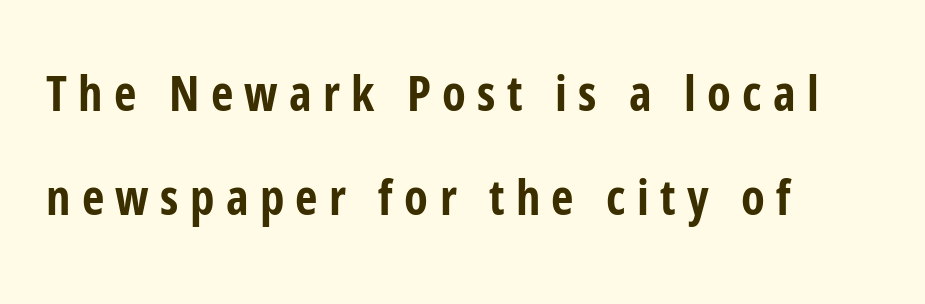
The image shows 49 px bold, condensed sans-serif type, upright; set left-aligned, loose line spacing (2.12x), unusually wide letter spacing (+0.23 em), not underlined; low stroke contrast and a medium x-height.
